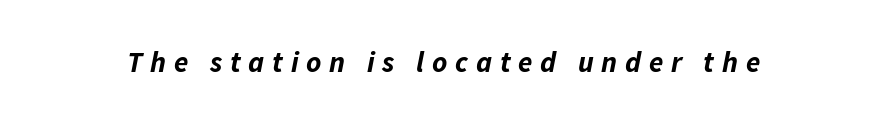
This is oblique type, the kind used for emphasis or titles. Honestly, the letter spacing is so wide it's the main thing you notice. You could not count columns in this text — the font is proportionally spaced. The area under the type is left untouched. Is the type bold? Yes — the strokes are clearly thick and heavy.
